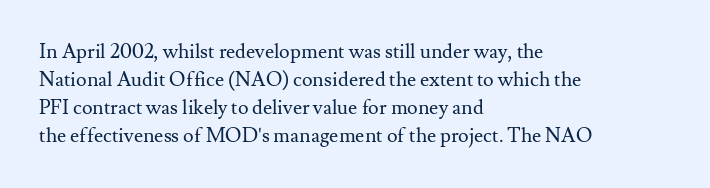
A roman cut, with each character standing at attention. Compared with a centered layout, this one pins lines to the left instead. Evenly set lines give the paragraph a standard silhouette. Heft: none added — not bold. The baseline area is clear.
